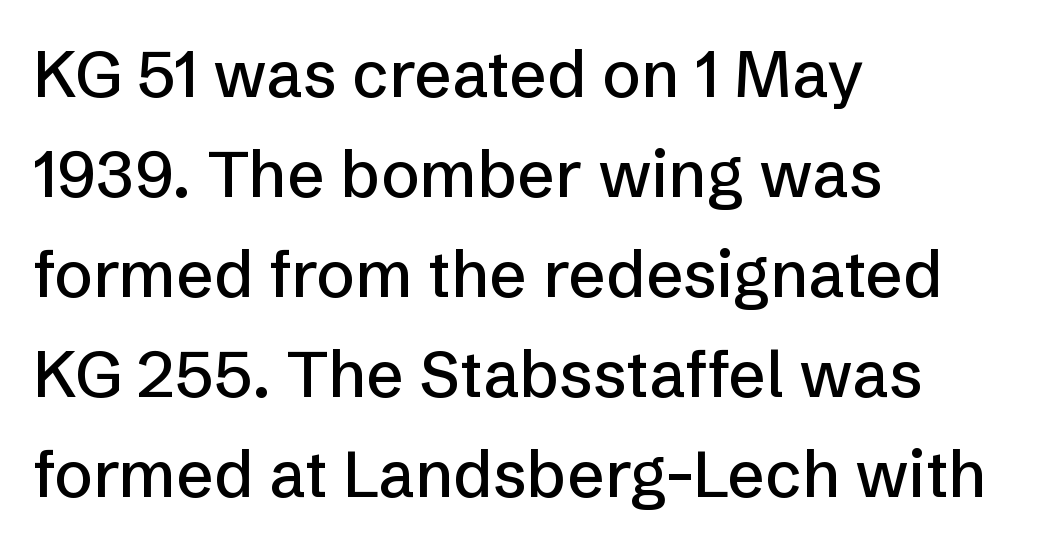
Q: Is the text italic (slanted)? A: No, it is upright.
Q: Is the typeface a serif or a sans-serif typeface? A: Sans-serif.
Q: Is the text underlined? A: No.
Q: How is the paragraph aligned? A: Left-aligned.
Q: Is the spacing between letters normal or unusually wide? A: Normal.
Q: Is the spacing between lines tight, normal or loose? A: Normal.
Q: Width (condensed, normal, or wide)? A: Normal.
Q: Stroke contrast? A: Low.
Q: x-height? A: Medium.
Q: Monospaced? A: No.
